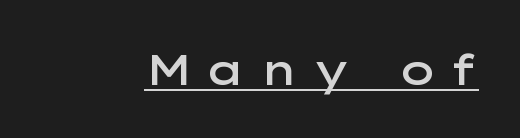
{"serif": "no", "italic": "no", "bold": "semi", "weight": "semibold", "width": "wide", "stroke_contrast": "low", "x_height": "medium", "monospaced": "no", "underline": "yes", "letter_spacing": "wide", "letter_spacing_em": 0.31, "glyph_px": 43}
